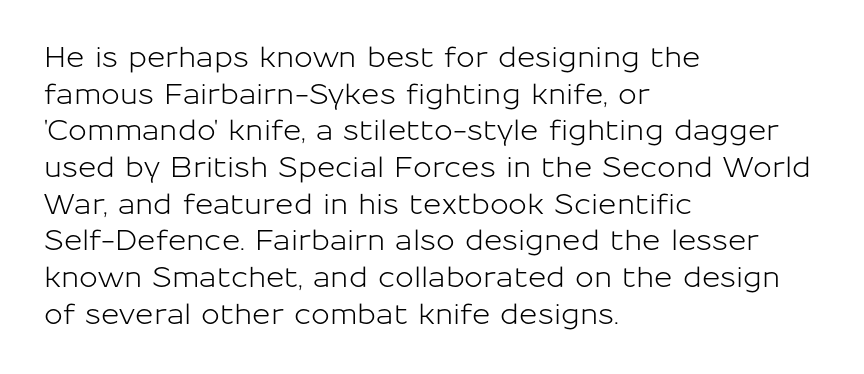
Is there any slant? The stems are plumb. Characters follow at the spacing the type designer built in. This rendering features lettering with no underline. Character widths vary here, with narrow letters taking less room than wide ones. Successive baselines arrive at the customary interval.
